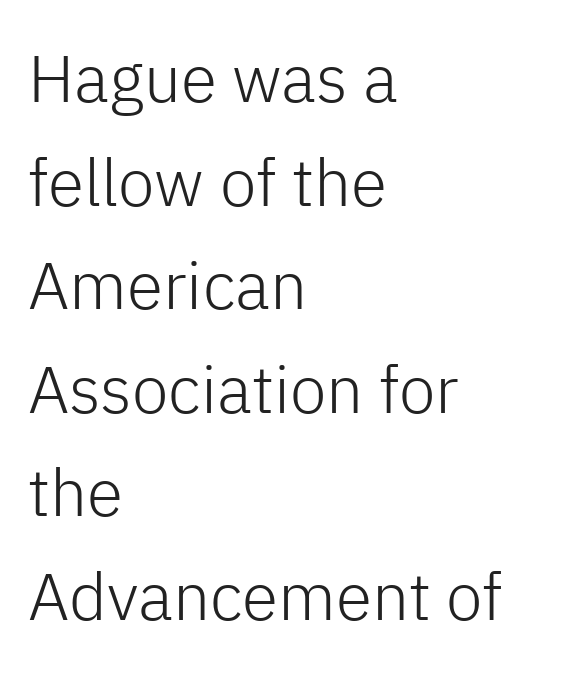
The font family rendered here belongs to the sans-serif group. The rendering uses a moderate line-height, typical for paragraphs. The rendering keeps characters at their native spacing. The strokes are not fattened; the text isn't bold. This rendering uses left alignment, leaving the right contour irregular. Check the space under the baseline: it is left empty.
